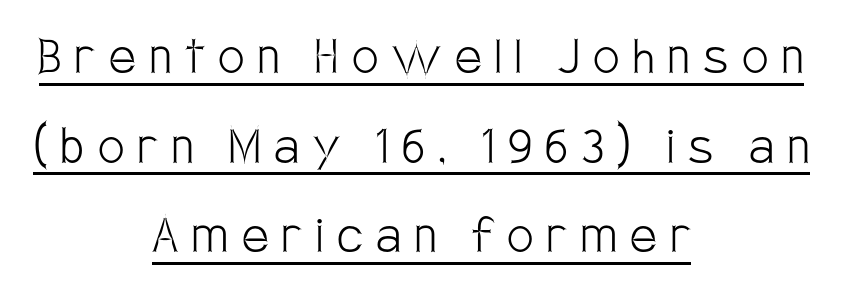
The image shows 59 px light, condensed sans-serif type, upright; set centered, normal line spacing (1.52x), unusually wide letter spacing (+0.23 em), underlined; low stroke contrast and a large x-height.
